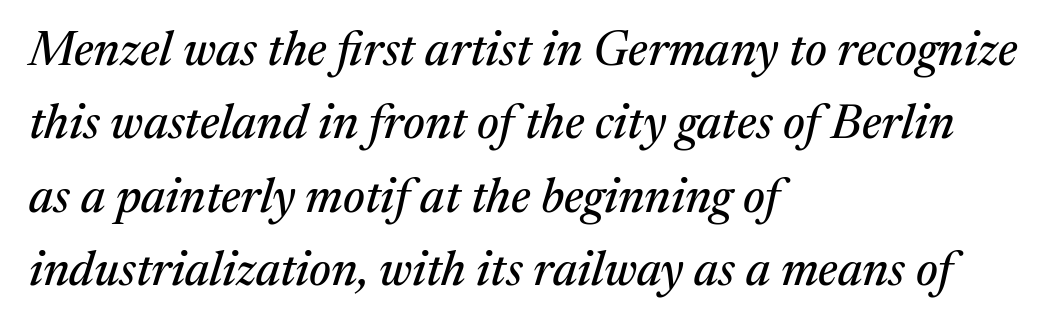
The image shows 48 px serif type, italic (leaning right); set left-aligned, normal line spacing (1.53x), normal letter spacing, not underlined; medium stroke contrast and a medium x-height.
